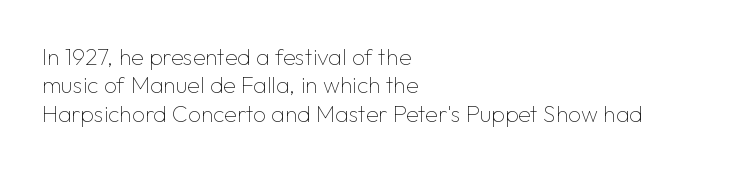
Q: Is the text bold? A: No.
Q: Is the text italic (slanted)? A: No, it is upright.
Q: Is the text underlined? A: No.
Q: How is the paragraph aligned? A: Left-aligned.
Q: Is the spacing between letters normal or unusually wide? A: Normal.
